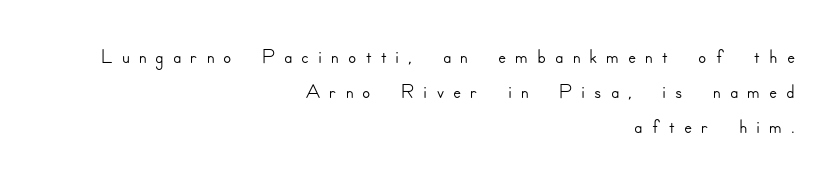
Q: Is the text italic (slanted)? A: No, it is upright.
Q: Is the typeface a serif or a sans-serif typeface? A: Sans-serif.
Q: Is the text underlined? A: No.
Q: How is the paragraph aligned? A: Right-aligned.
Q: Is the spacing between letters normal or unusually wide? A: Unusually wide.
Q: Width (condensed, normal, or wide)? A: Normal.
Q: Stroke contrast? A: Low.
Q: x-height? A: Small.
Q: Monospaced? A: No.
